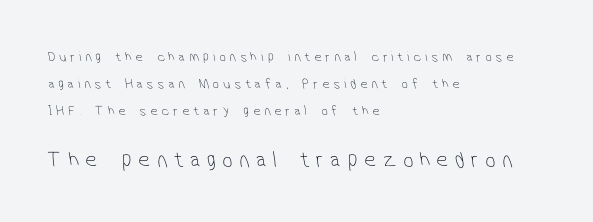
The baseline area is clear. Size contrast runs from small at the top to large at the bottom. The letterforms stand isolated, each surrounded by extra space. Ink coverage per letter is moderate at most. Casual observation: everything's shoved over to the left. Horizontal bands of white between lines are thick stripes.
